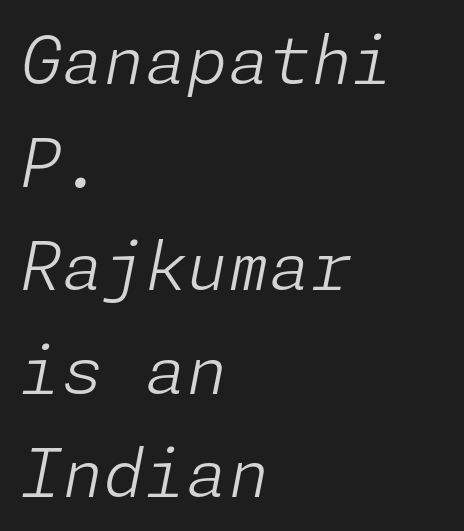
{"italic": "yes", "lean": "right", "slant_degrees": 11, "bold": "no", "weight": "light", "width": "normal", "stroke_contrast": "low", "x_height": "medium", "underline": "no", "align": "left", "line_spacing": "normal", "line_spacing_ratio": 1.54, "letter_spacing": "normal", "letter_spacing_em": 0.0, "glyph_px": 67}
